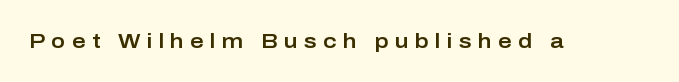
{"italic": "no", "underline": "no", "letter_spacing": "wide", "letter_spacing_em": 0.3, "glyph_px": 21}
